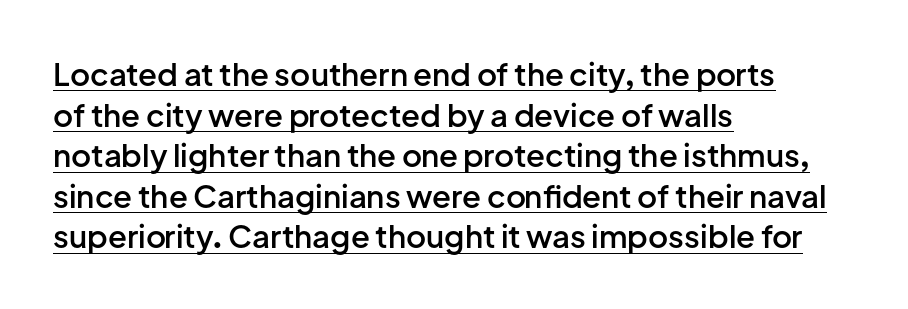
The image shows 31 px semibold sans-serif type, upright; set left-aligned, normal line spacing (1.31x), normal letter spacing, underlined; low stroke contrast and a medium x-height.
